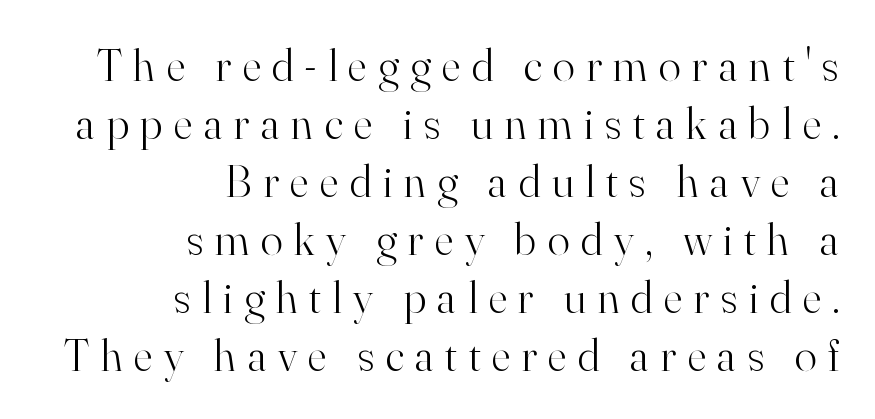
{"serif": "yes", "italic": "no", "bold": "no", "weight": "light", "width": "normal", "stroke_contrast": "high", "x_height": "small", "monospaced": "no", "underline": "no", "align": "right", "line_spacing": "normal", "line_spacing_ratio": 1.26, "letter_spacing": "wide", "letter_spacing_em": 0.25, "glyph_px": 46}
